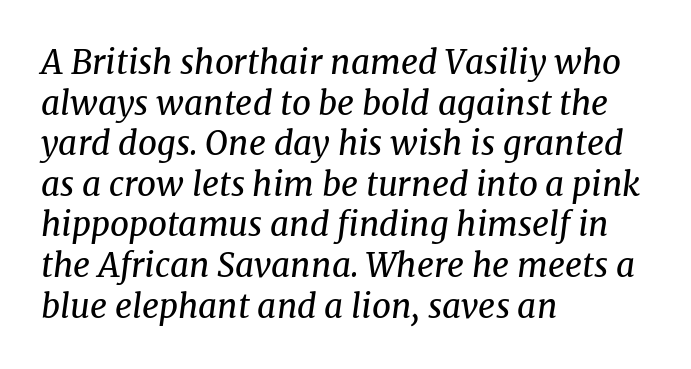
The image shows 33 px regular-weight serif type, italic (leaning right); set left-aligned, line spacing 1.23x, normal letter spacing, not underlined; medium stroke contrast and a medium x-height.
